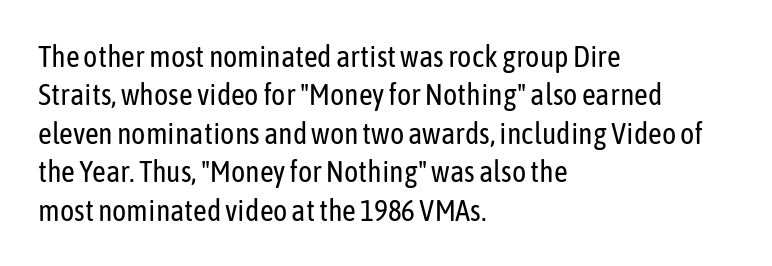
The image shows 30 px regular-weight, condensed sans-serif type, upright; set left-aligned, normal line spacing (1.28x), normal letter spacing, not underlined; low stroke contrast and a medium x-height.
